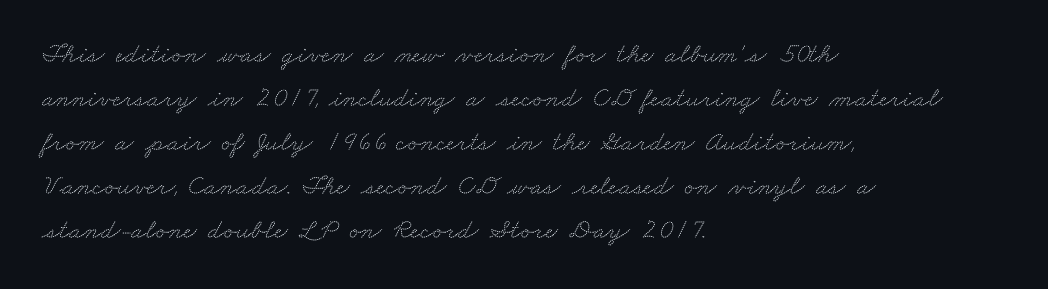
The image shows 28 px wide serif type; set left-aligned, normal line spacing (1.57x), normal letter spacing, not underlined; medium stroke contrast and a small x-height.
